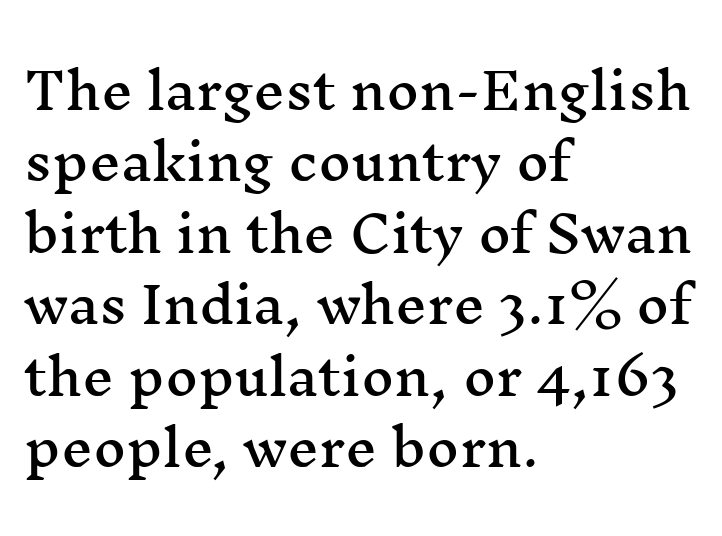
Q: Is the text italic (slanted)? A: No, it is upright.
Q: Is the typeface a serif or a sans-serif typeface? A: Serif.
Q: Is the text underlined? A: No.
Q: How is the paragraph aligned? A: Left-aligned.
Q: Is the spacing between letters normal or unusually wide? A: Normal.
Q: Is the spacing between lines tight, normal or loose? A: Normal.
Q: Width (condensed, normal, or wide)? A: Wide.
Q: Stroke contrast? A: Medium.
Q: x-height? A: Medium.
Q: Monospaced? A: No.
